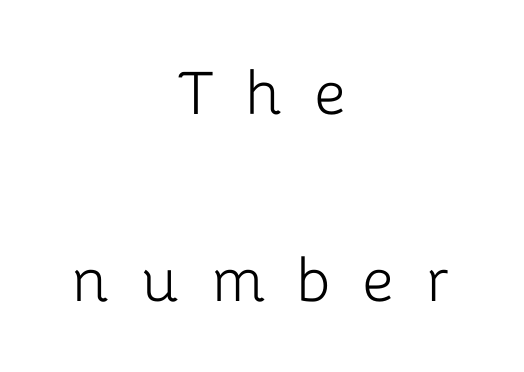
A clean baseline with only descenders dipping below it. The rendering uses natural spacing where letterforms have individual widths. The rendering uses a large line-height, opening up the rows. Neither beginnings nor endings align; midpoints do. Loose tracking; the words dissolve into strings of separated letters. The font sits on the lighter half of the weight spectrum, regular included.
